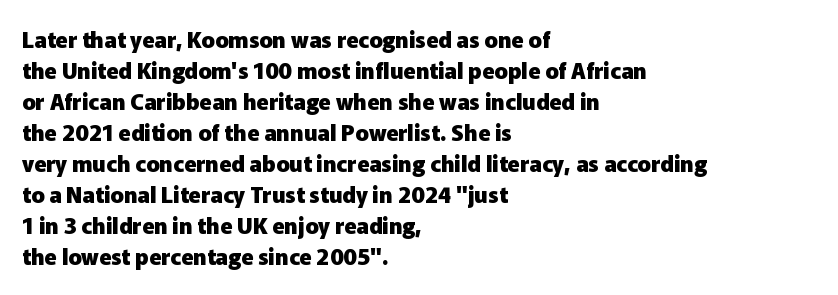
Ordinary non-slanted type is in use. The space between consecutive lines is moderate. The strokes are fattened all the way to bold. No extra tracking has been applied to these lines. Quick note: underline off. The typesetter chose a ragged-right arrangement here.
